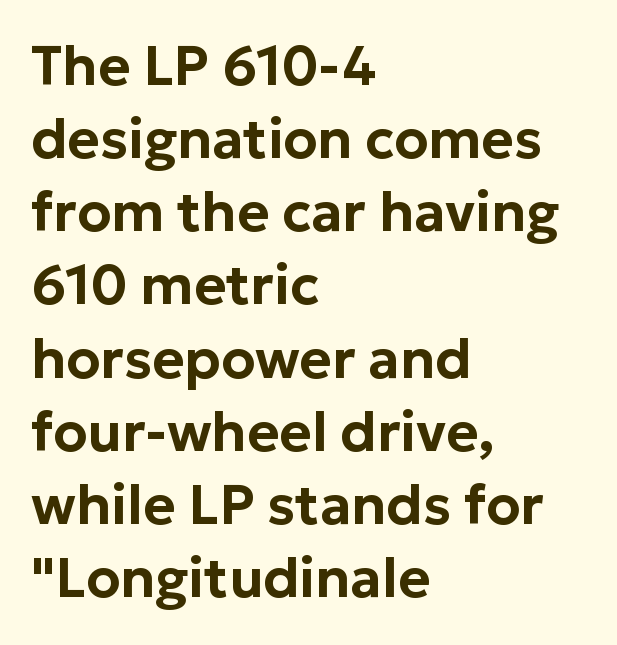
Q: Is the text italic (slanted)? A: No, it is upright.
Q: Is the typeface a serif or a sans-serif typeface? A: Sans-serif.
Q: Is the text underlined? A: No.
Q: How is the paragraph aligned? A: Left-aligned.
Q: Is the spacing between letters normal or unusually wide? A: Normal.
Q: Is the spacing between lines tight, normal or loose? A: Normal.
Q: Width (condensed, normal, or wide)? A: Normal.
Q: Stroke contrast? A: Low.
Q: x-height? A: Medium.
Q: Monospaced? A: No.
